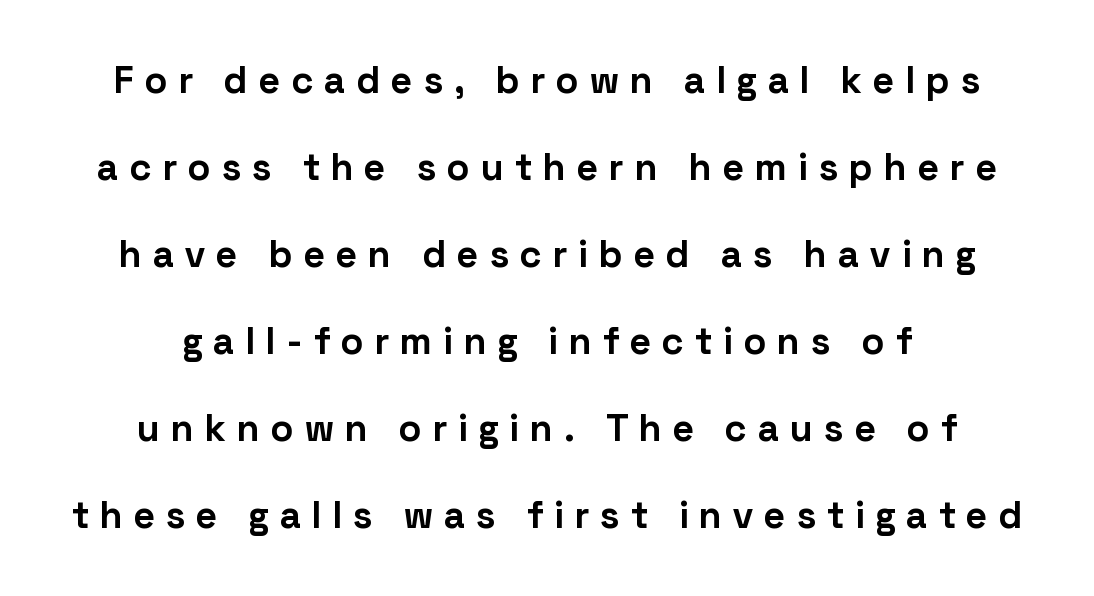
Q: Is the text bold? A: Yes.
Q: Is the text italic (slanted)? A: No, it is upright.
Q: Is the typeface a serif or a sans-serif typeface? A: Sans-serif.
Q: Is the text underlined? A: No.
Q: How is the paragraph aligned? A: Centered.
Q: Is the spacing between letters normal or unusually wide? A: Unusually wide.
Q: Is the spacing between lines tight, normal or loose? A: Loose.
Q: Width (condensed, normal, or wide)? A: Normal.
Q: Stroke contrast? A: Low.
Q: x-height? A: Medium.
Q: Monospaced? A: No.
